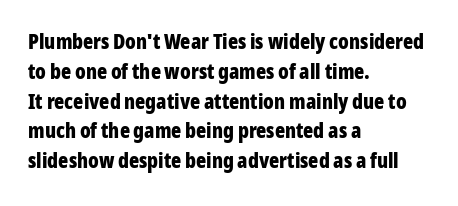
A bare baseline throughout the passage. Heavy-handed strokes throughout: this text is bold. Style check: upright. The setting favours the left margin, as ordinary paragraphs usually do. How are the letters spaced? Ordinarily, with no added tracking.
